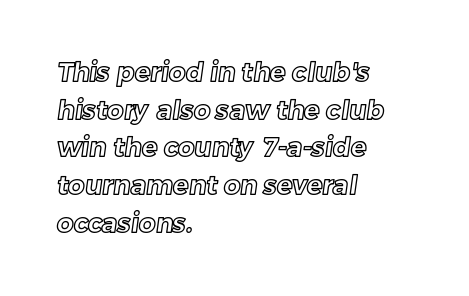
{"underline": "no", "align": "left", "line_spacing": "normal", "line_spacing_ratio": 1.45, "letter_spacing": "normal", "letter_spacing_em": 0.0, "glyph_px": 26}
